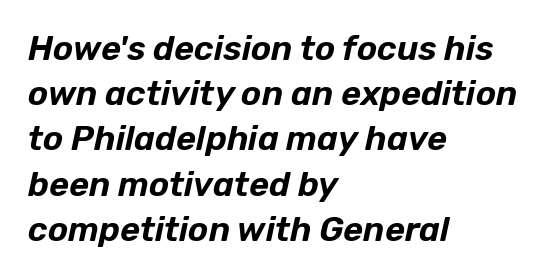
The image shows 34 px text type, italic (leaning right); set left-aligned, normal line spacing (1.33x), normal letter spacing, not underlined; low stroke contrast and a medium x-height.
